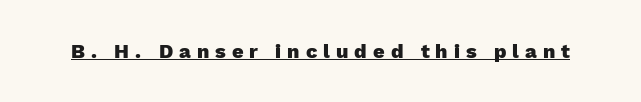
The image shows 20 px bold type, upright; set unusually wide letter spacing (+0.3 em), underlined.
